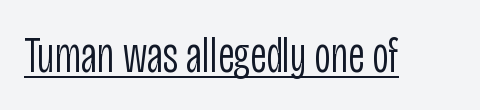
{"serif": "no", "italic": "no", "bold": "no", "weight": "light", "width": "condensed", "stroke_contrast": "low", "x_height": "large", "monospaced": "no", "underline": "yes", "letter_spacing": "normal", "letter_spacing_em": 0.0, "glyph_px": 51}
